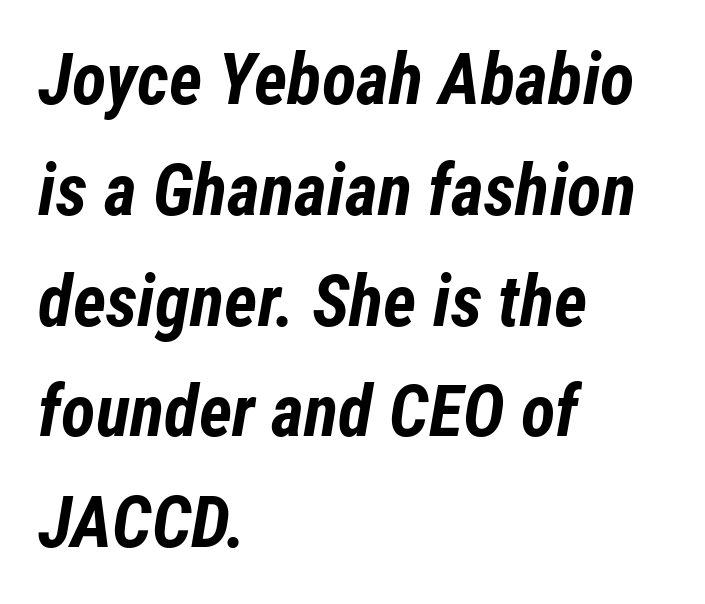
Q: Is the text bold? A: Yes.
Q: Is the text italic (slanted)? A: Yes, it leans right by about 12 degrees.
Q: Is the text underlined? A: No.
Q: How is the paragraph aligned? A: Left-aligned.
Q: Is the spacing between letters normal or unusually wide? A: Normal.
Q: Is the spacing between lines tight, normal or loose? A: Normal.
Q: Width (condensed, normal, or wide)? A: Condensed.
Q: Stroke contrast? A: Low.
Q: x-height? A: Medium.
Q: Monospaced? A: No.
